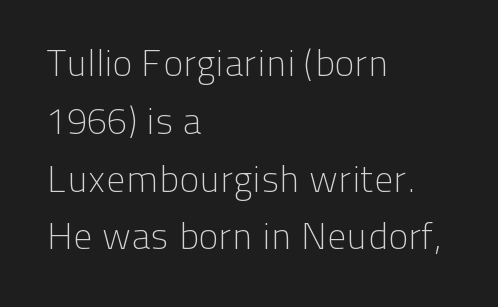
{"serif": "no", "italic": "no", "bold": "no", "weight": "light", "width": "normal", "stroke_contrast": "low", "x_height": "medium", "monospaced": "no", "underline": "no", "align": "left", "line_spacing": "normal", "line_spacing_ratio": 1.52, "letter_spacing": "normal", "letter_spacing_em": 0.0, "glyph_px": 38}
